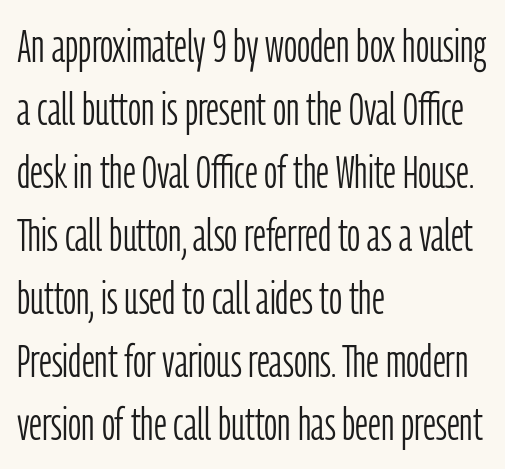
The cut favours lightness, reaching ordinary text weight at its darkest. Horizontally, the lines are justified to the leading edge only. Italic? Not at all — the glyphs are vertical. Underlining? Definitely not there.
